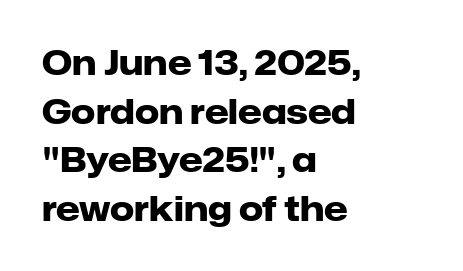
{"serif": "no", "italic": "no", "bold": "yes", "weight": "heavy", "width": "normal", "stroke_contrast": "low", "x_height": "medium", "monospaced": "no", "underline": "no", "align": "left", "line_spacing": "normal", "line_spacing_ratio": 1.43, "letter_spacing": "normal", "letter_spacing_em": 0.0, "glyph_px": 34}
